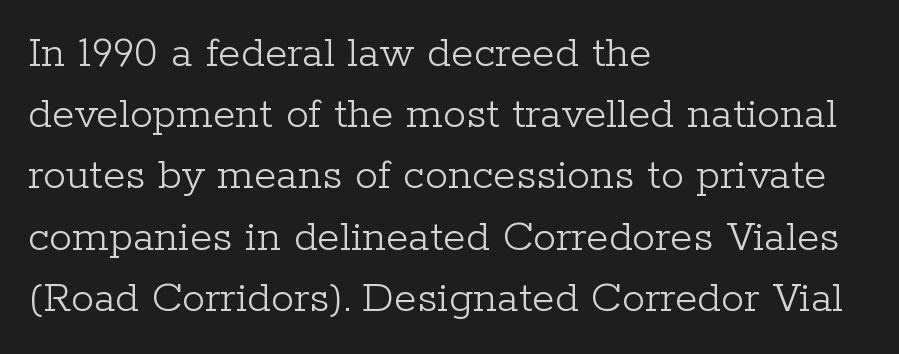
The image shows 46 px light serif type, upright; set left-aligned, normal line spacing (1.33x), normal letter spacing, not underlined; low stroke contrast and a medium x-height.
